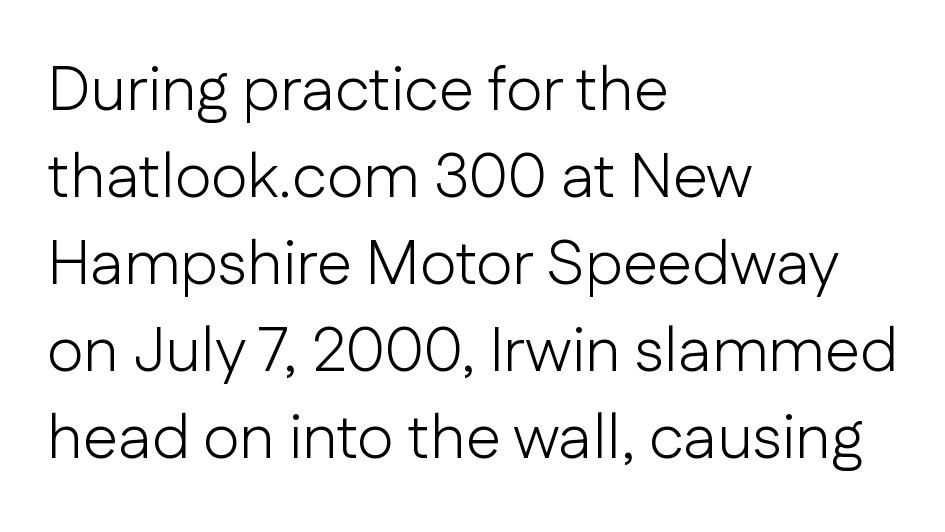
Q: Is the text bold? A: No.
Q: Is the text italic (slanted)? A: No, it is upright.
Q: Is the typeface a serif or a sans-serif typeface? A: Sans-serif.
Q: Is the text underlined? A: No.
Q: How is the paragraph aligned? A: Left-aligned.
Q: Is the spacing between letters normal or unusually wide? A: Normal.
Q: Is the spacing between lines tight, normal or loose? A: Normal.
Q: Width (condensed, normal, or wide)? A: Normal.
Q: Stroke contrast? A: Low.
Q: x-height? A: Medium.
Q: Monospaced? A: No.
